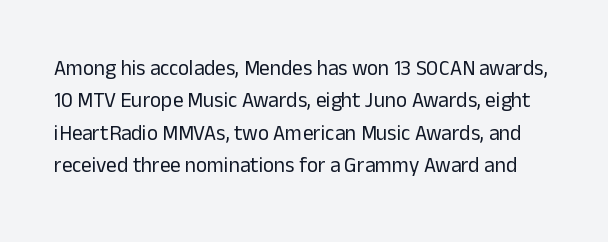
Q: Is the text bold? A: No.
Q: Is the text italic (slanted)? A: No, it is upright.
Q: Is the text underlined? A: No.
Q: Is the spacing between letters normal or unusually wide? A: Normal.
Q: Is the spacing between lines tight, normal or loose? A: Normal.
